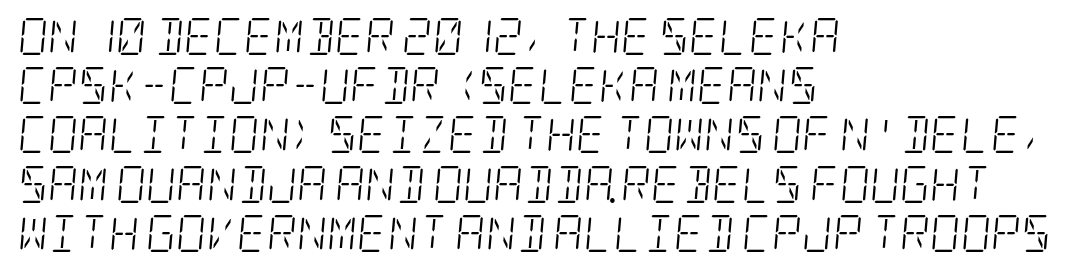
{"serif": "yes", "italic": "yes", "lean": "right", "slant_degrees": 5, "bold": "no", "weight": "light", "width": "condensed", "stroke_contrast": "low", "x_height": "large", "underline": "no", "align": "left", "line_spacing": "normal", "line_spacing_ratio": 1.33, "letter_spacing": "normal", "letter_spacing_em": 0.0, "glyph_px": 37}
